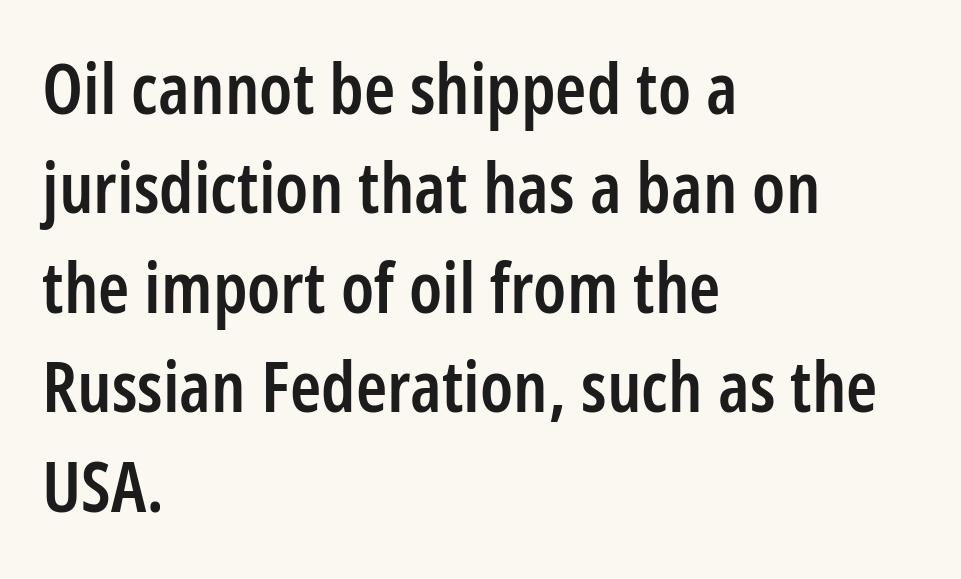
Q: Is the text bold? A: Semi-bold.
Q: Is the text italic (slanted)? A: No, it is upright.
Q: Is the typeface a serif or a sans-serif typeface? A: Sans-serif.
Q: Is the text underlined? A: No.
Q: How is the paragraph aligned? A: Left-aligned.
Q: Is the spacing between letters normal or unusually wide? A: Normal.
Q: Is the spacing between lines tight, normal or loose? A: Normal.
Q: Width (condensed, normal, or wide)? A: Condensed.
Q: Stroke contrast? A: Low.
Q: x-height? A: Medium.
Q: Monospaced? A: No.
